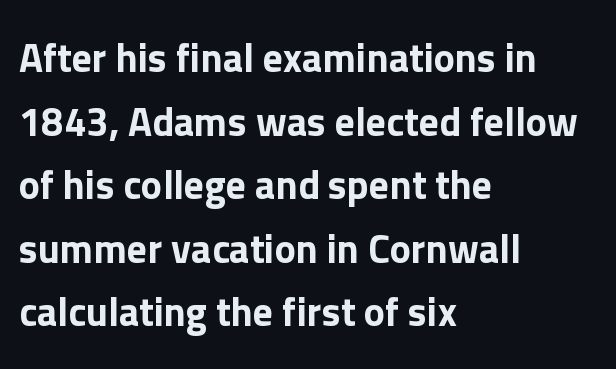
The image shows 40 px sans-serif type, upright; set left-aligned, normal line spacing (1.59x), normal letter spacing, not underlined; low stroke contrast and a medium x-height.
